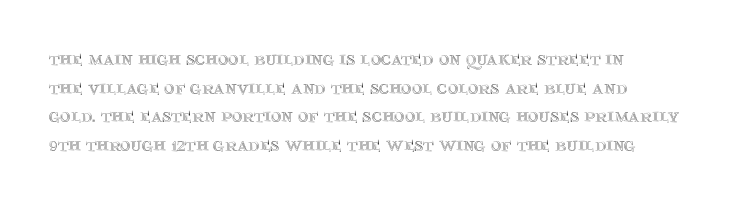
Each new line begins a customary step beneath the previous one. A bare baseline throughout the passage. You could call the tracking neutral — neither tight nor loose. This sample uses an upright cut, with every glyph sitting square on the baseline.
